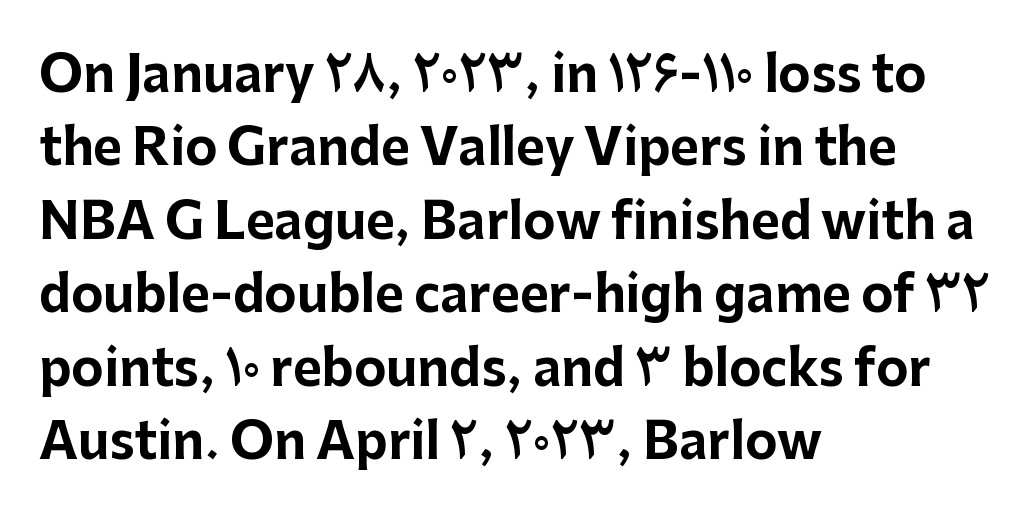
Q: Is the text bold? A: Yes.
Q: Is the text italic (slanted)? A: No, it is upright.
Q: Is the typeface a serif or a sans-serif typeface? A: Sans-serif.
Q: Is the text underlined? A: No.
Q: How is the paragraph aligned? A: Left-aligned.
Q: Is the spacing between letters normal or unusually wide? A: Normal.
Q: Is the spacing between lines tight, normal or loose? A: Normal.
Q: Width (condensed, normal, or wide)? A: Normal.
Q: Stroke contrast? A: Low.
Q: x-height? A: Medium.
Q: Monospaced? A: No.
